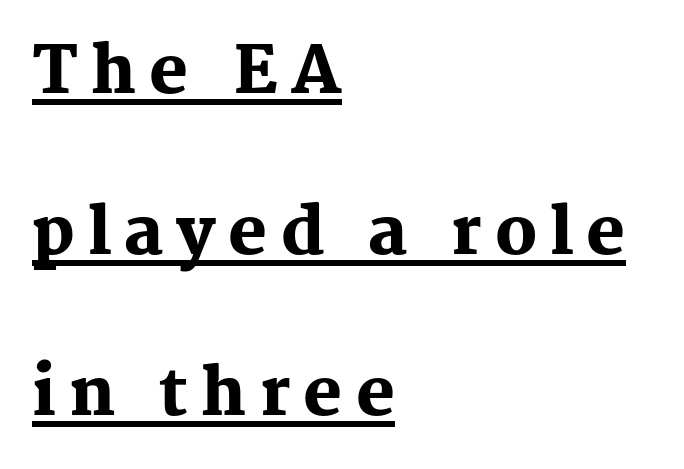
{"serif": "yes", "italic": "no", "bold": "yes", "weight": "heavy", "width": "normal", "stroke_contrast": "medium", "x_height": "medium", "monospaced": "no", "underline": "yes", "align": "left", "line_spacing": "loose", "line_spacing_ratio": 2.48, "letter_spacing": "wide", "letter_spacing_em": 0.2, "glyph_px": 65}
